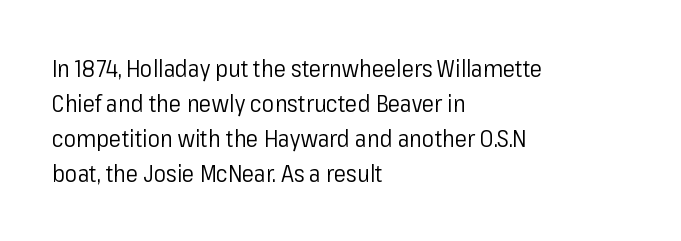
Weight: not bold — regular or lighter. The typesetter chose a ragged-right arrangement here. Each new line begins a customary step beneath the previous one. You could call the tracking neutral — neither tight nor loose. Only glyphs here, with clear space below each row. You can tell it's not italic because the verticals are truly vertical.
